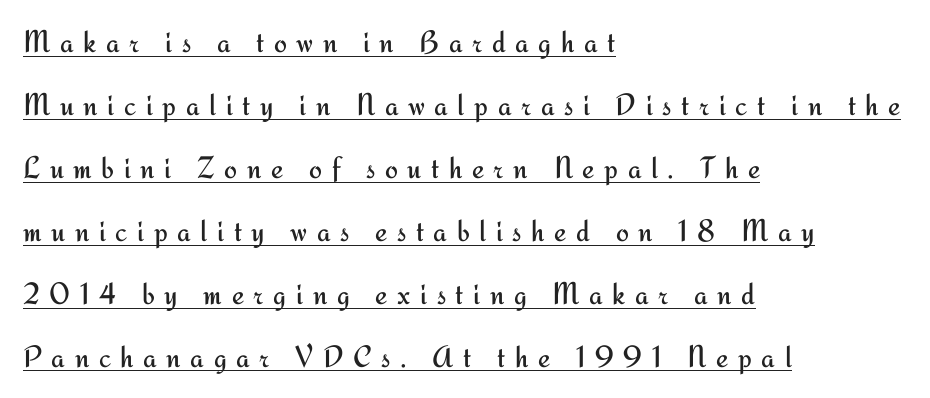
{"serif": "no", "italic": "no", "bold": "no", "weight": "regular", "width": "normal", "stroke_contrast": "medium", "x_height": "small", "monospaced": "no", "underline": "yes", "align": "left", "line_spacing": "loose", "line_spacing_ratio": 2.03, "letter_spacing": "wide", "letter_spacing_em": 0.31, "glyph_px": 31}
